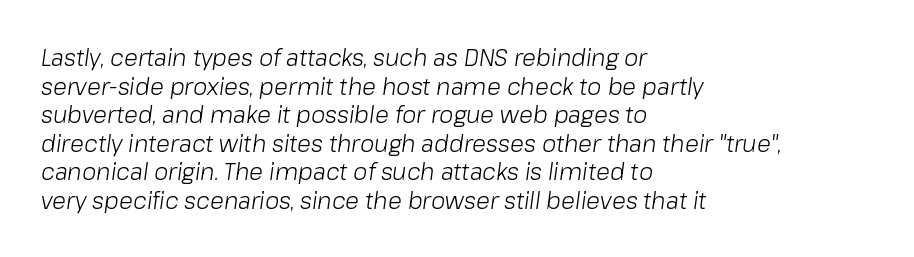
{"italic": "yes", "lean": "right", "slant_degrees": 8, "bold": "no", "underline": "no", "align": "left", "line_spacing_ratio": 1.24, "letter_spacing": "normal", "letter_spacing_em": 0.0, "glyph_px": 23}
